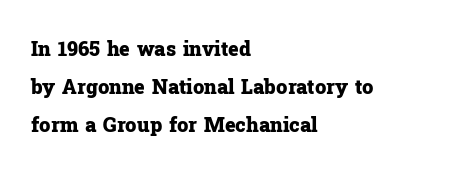
Q: Is the text bold? A: Yes.
Q: Is the text italic (slanted)? A: No, it is upright.
Q: Is the text underlined? A: No.
Q: How is the paragraph aligned? A: Left-aligned.
Q: Is the spacing between letters normal or unusually wide? A: Normal.
